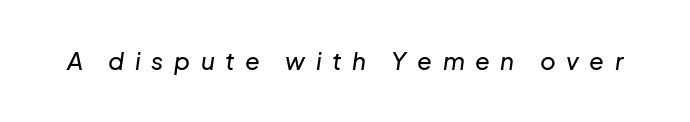
Slant detected: the letters are inclined. Short note: letters widely spaced. The glyphs are unaccompanied by any horizontal stroke below them.
